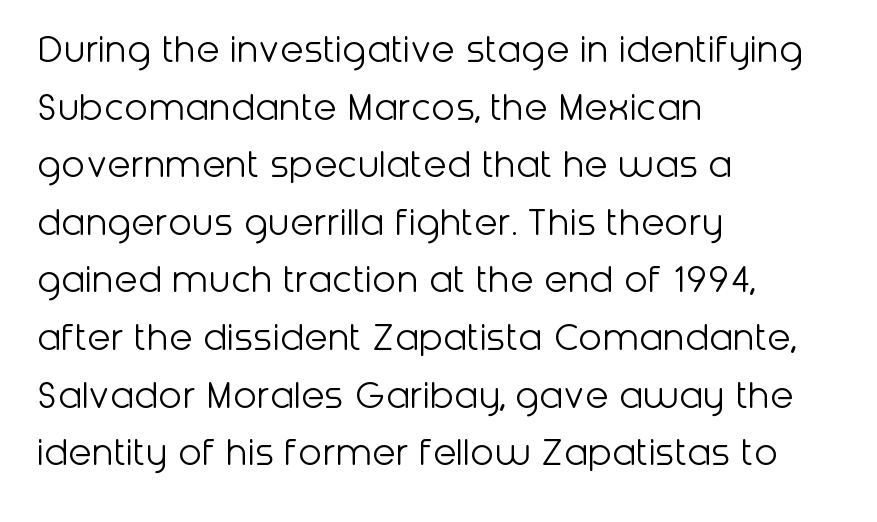
Left-aligned paragraph, ragged on the right. Grotesque or geometric, the face here clearly has no serifs. Every character sits straight up, as roman type does. Leading matches the norm, producing a regular column. Inter-character spacing is left at the font's built-in metrics. Here the designer chose a conventional face with non-uniform glyph widths.
